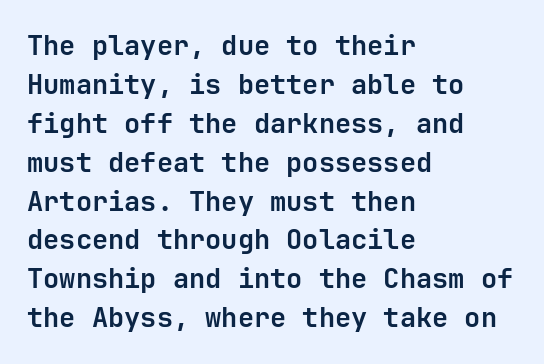
Q: Is the text bold? A: Yes.
Q: Is the text italic (slanted)? A: No, it is upright.
Q: Is the text underlined? A: No.
Q: How is the paragraph aligned? A: Left-aligned.
Q: Is the spacing between letters normal or unusually wide? A: Normal.
Q: Is the spacing between lines tight, normal or loose? A: Normal.
